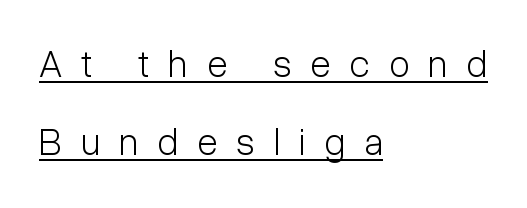
Examine the stroke ends and you'll find no serifs. The font is comparable to plain body text, perhaps lighter. You can see a thin bar hugging the bottom of the glyphs. Each new line begins a long way beneath the previous one.
